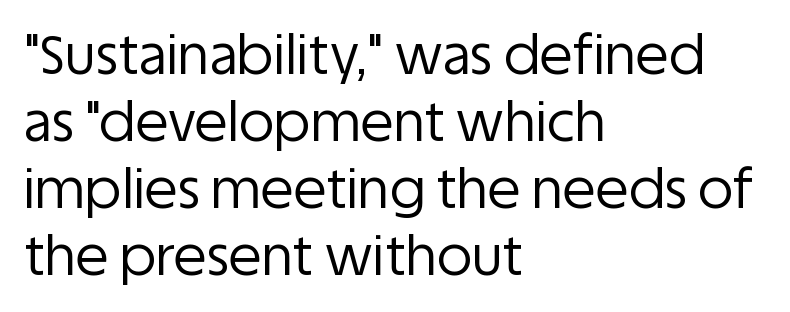
Here the glyphs are tracked normally, forming tight word shapes. What kind of face is this? One without serifs — a sans. A classic flush-left, rag-right setting is used for this passage. Any mark beneath the type? The region is blank.
